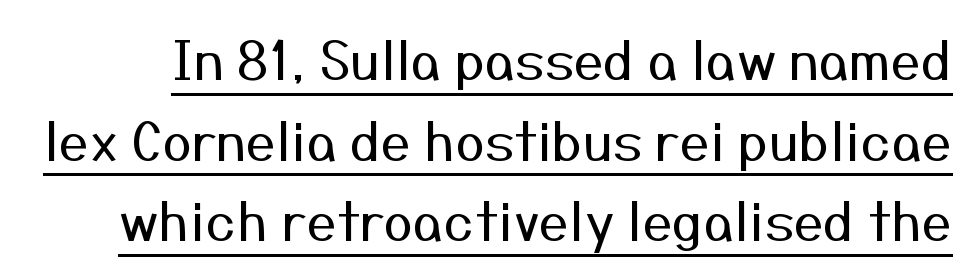
The weight would be labelled regular, book, light, or lighter still. The passage shown has conventional tracking throughout. Glance below the letters and you will spot a drawn line. Normally led — the rows are evenly, conventionally spaced.
